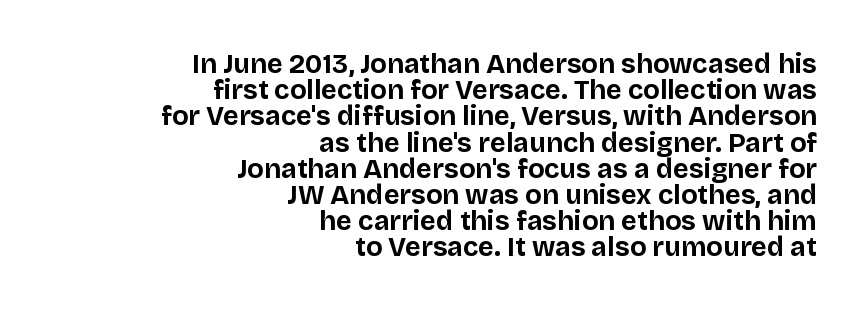
Students, note that the glyphs here touch the page at normal intervals. Leftover space on each line is placed entirely before the opening word. The foot of each line stays bare and open. The letters stand upright; this is a roman face.
